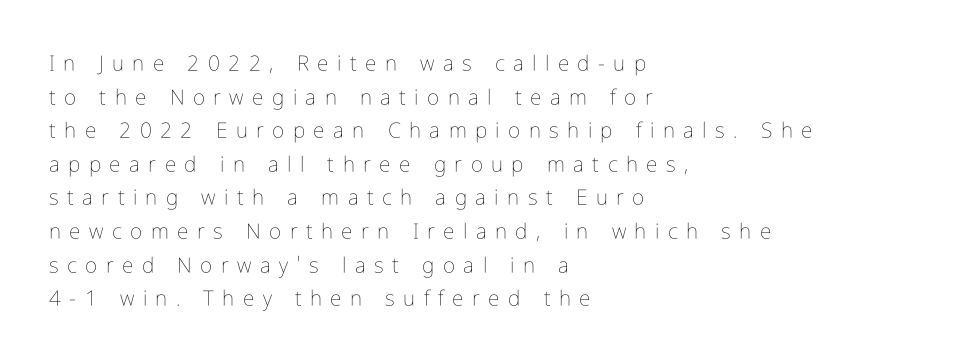
{"italic": "no", "bold": "no", "underline": "no", "align": "left", "line_spacing": "normal", "line_spacing_ratio": 1.6, "letter_spacing": "wide", "letter_spacing_em": 0.4, "glyph_px": 21}
